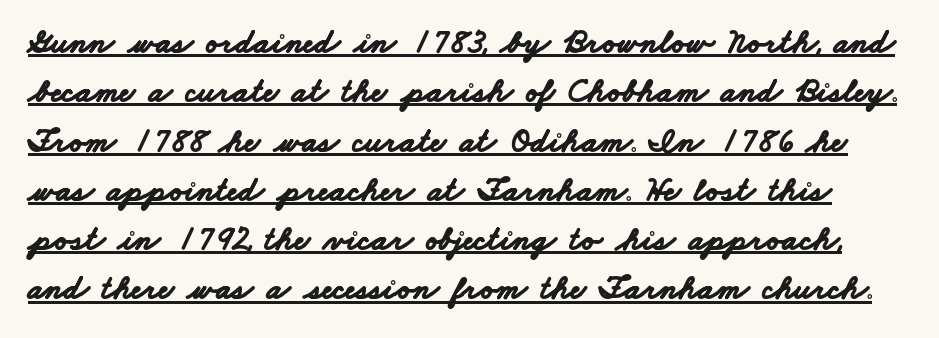
The image shows 34 px bold, wide sans-serif type; set normal line spacing (1.45x), normal letter spacing, underlined; low stroke contrast and a small x-height.
